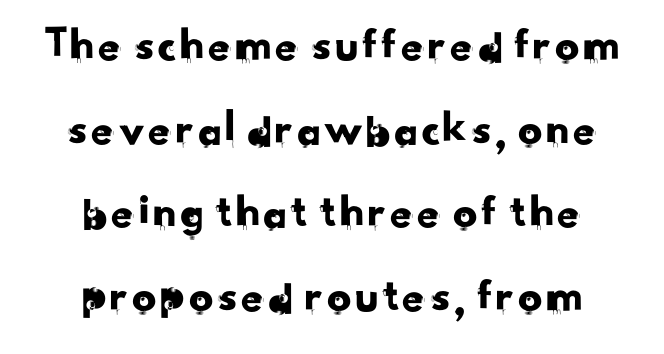
Q: Is the typeface a serif or a sans-serif typeface? A: Sans-serif.
Q: Is the text underlined? A: No.
Q: How is the paragraph aligned? A: Centered.
Q: Is the spacing between letters normal or unusually wide? A: Normal.
Q: Width (condensed, normal, or wide)? A: Normal.
Q: Stroke contrast? A: Low.
Q: x-height? A: Small.
Q: Monospaced? A: No.
